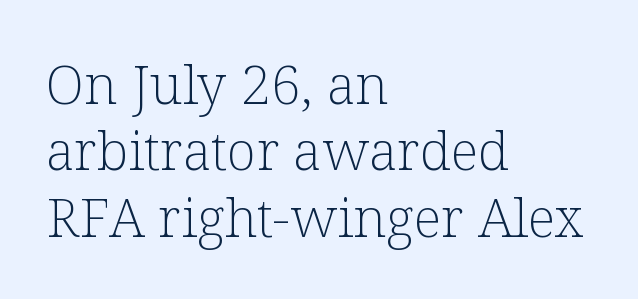
Does the lettering tilt? It doesn't — this is upright. Default kerning and tracking; the words read as compact shapes. A student would call this left alignment; a typographer would say flush left, rag right. Bare-footed words on every line. These lines are composed in type with serifs.
